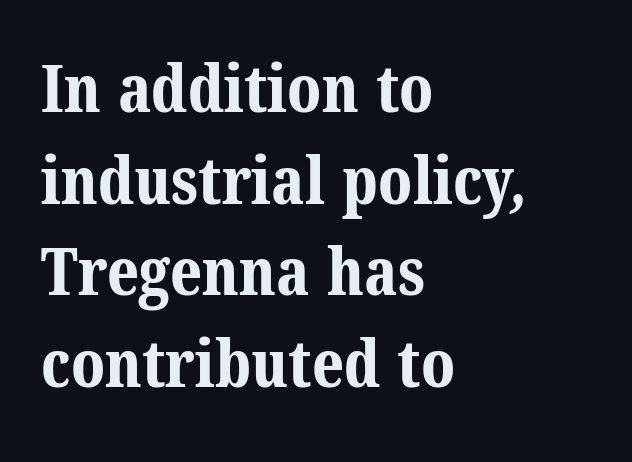
{"serif": "yes", "bold": "yes", "weight": "bold", "width": "normal", "stroke_contrast": "medium", "x_height": "medium", "monospaced": "no", "underline": "no", "align": "left", "line_spacing": "normal", "line_spacing_ratio": 1.39, "letter_spacing": "normal", "letter_spacing_em": 0.0, "glyph_px": 66}
